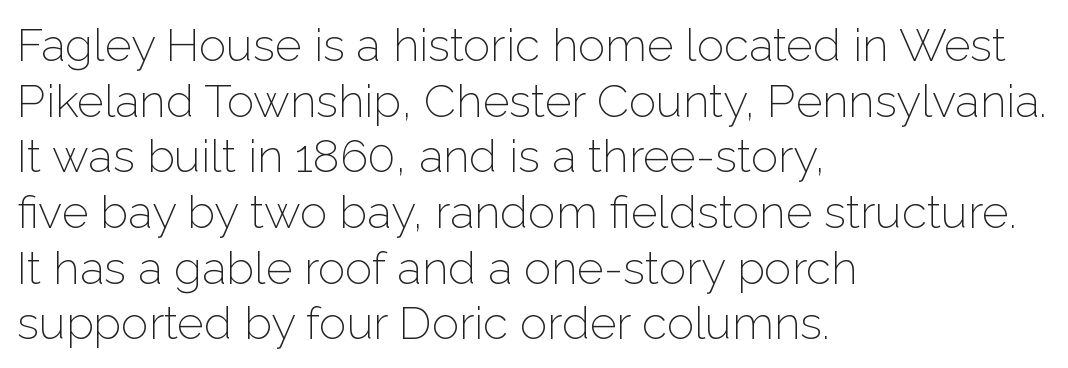
{"serif": "no", "italic": "no", "bold": "no", "weight": "light", "width": "normal", "stroke_contrast": "low", "x_height": "medium", "monospaced": "no", "underline": "no", "align": "left", "line_spacing_ratio": 1.21, "letter_spacing": "normal", "letter_spacing_em": 0.0, "glyph_px": 46}
